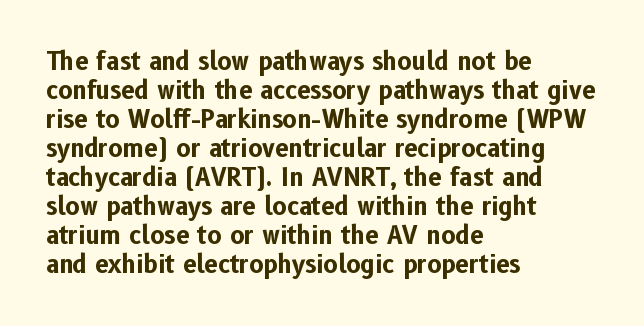
The image shows 24 px bold type, upright; set left-aligned, line spacing 1.21x, normal letter spacing, not underlined.
